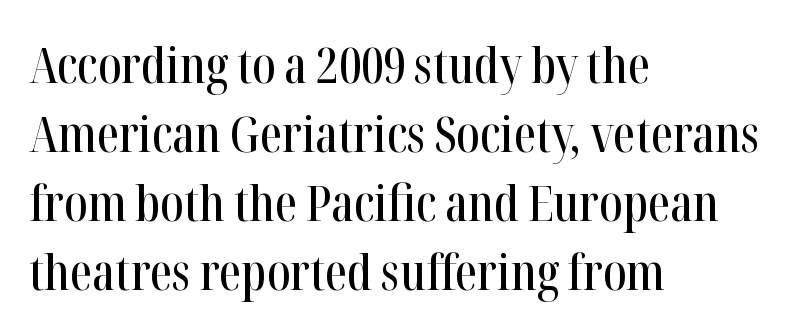
The space between consecutive lines is moderate. The paragraph has a hard left edge and a soft right edge. Proportional: the letters do not fall into vertical columns. Nothing unusual about the tracking: characters are spaced as the font intends. Designer's note — italics off, roman on. Plain, unruled lines of type.
